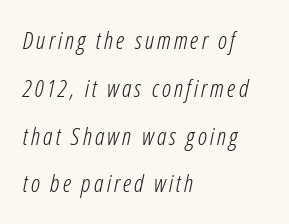
Observe the lean: these are italic letterforms. The paragraph shown leans on its left margin. Is the type heavy? It reads as light-to-regular instead. This sample trades compactness for vertical openness between lines. Check under the words: just untouched page.
